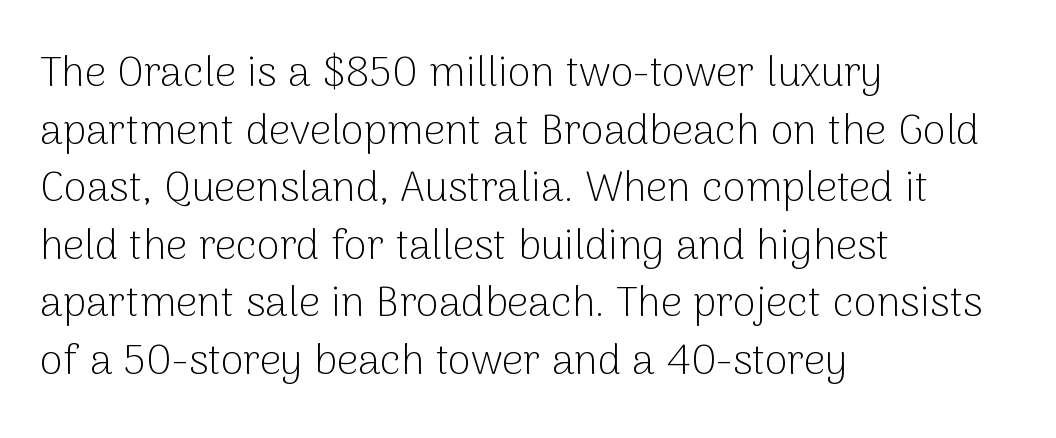
Q: Is the text bold? A: No.
Q: Is the text italic (slanted)? A: No, it is upright.
Q: Is the typeface a serif or a sans-serif typeface? A: Sans-serif.
Q: Is the text underlined? A: No.
Q: How is the paragraph aligned? A: Left-aligned.
Q: Is the spacing between letters normal or unusually wide? A: Normal.
Q: Is the spacing between lines tight, normal or loose? A: Normal.
Q: Width (condensed, normal, or wide)? A: Normal.
Q: Stroke contrast? A: Low.
Q: x-height? A: Medium.
Q: Monospaced? A: No.
